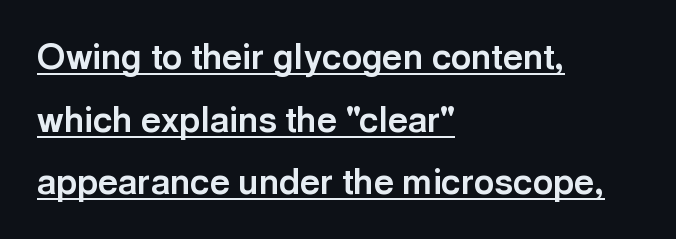
{"serif": "no", "italic": "no", "bold": "yes", "weight": "bold", "width": "normal", "x_height": "medium", "monospaced": "no", "underline": "yes", "align": "left", "line_spacing_ratio": 1.79, "letter_spacing": "normal", "letter_spacing_em": 0.0, "glyph_px": 35}
